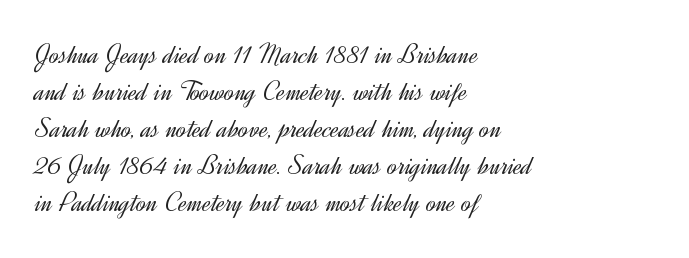
Q: Is the text bold? A: No.
Q: Is the text italic (slanted)? A: Yes.
Q: Is the typeface a serif or a sans-serif typeface? A: Sans-serif.
Q: Is the text underlined? A: No.
Q: How is the paragraph aligned? A: Left-aligned.
Q: Is the spacing between letters normal or unusually wide? A: Normal.
Q: Is the spacing between lines tight, normal or loose? A: Normal.
Q: Width (condensed, normal, or wide)? A: Normal.
Q: x-height? A: Small.
Q: Monospaced? A: No.
